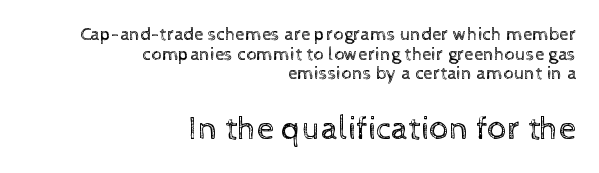
Q: Is the text bold? A: No.
Q: Is the text italic (slanted)? A: No, it is upright.
Q: Is the text underlined? A: No.
Q: How is the paragraph aligned? A: Right-aligned.
Q: Is the spacing between letters normal or unusually wide? A: Normal.
Q: Is the spacing between lines tight, normal or loose? A: Tight.
Q: Which block of text is set in a larger size, the first (top) or the second (bottom)? A: The second (bottom) one.
Q: Width (condensed, normal, or wide)? A: Normal.
Q: x-height? A: Medium.
Q: Monospaced? A: No.
